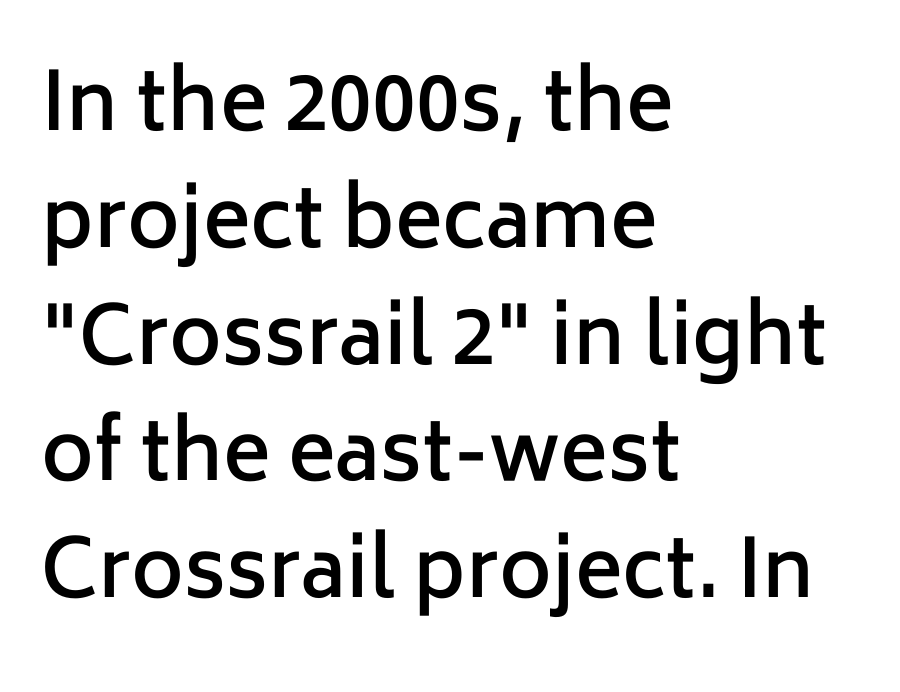
Q: Is the text bold? A: Semi-bold.
Q: Is the text italic (slanted)? A: No, it is upright.
Q: Is the typeface a serif or a sans-serif typeface? A: Sans-serif.
Q: Is the text underlined? A: No.
Q: How is the paragraph aligned? A: Left-aligned.
Q: Is the spacing between letters normal or unusually wide? A: Normal.
Q: Is the spacing between lines tight, normal or loose? A: Normal.
Q: Width (condensed, normal, or wide)? A: Normal.
Q: Stroke contrast? A: Low.
Q: x-height? A: Medium.
Q: Monospaced? A: No.
